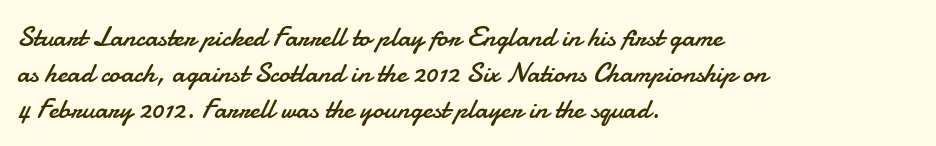
{"serif": "no", "bold": "no", "weight": "regular", "width": "normal", "stroke_contrast": "low", "x_height": "small", "monospaced": "no", "underline": "no", "align": "left", "line_spacing": "normal", "line_spacing_ratio": 1.28, "letter_spacing": "normal", "letter_spacing_em": 0.0, "glyph_px": 28}
